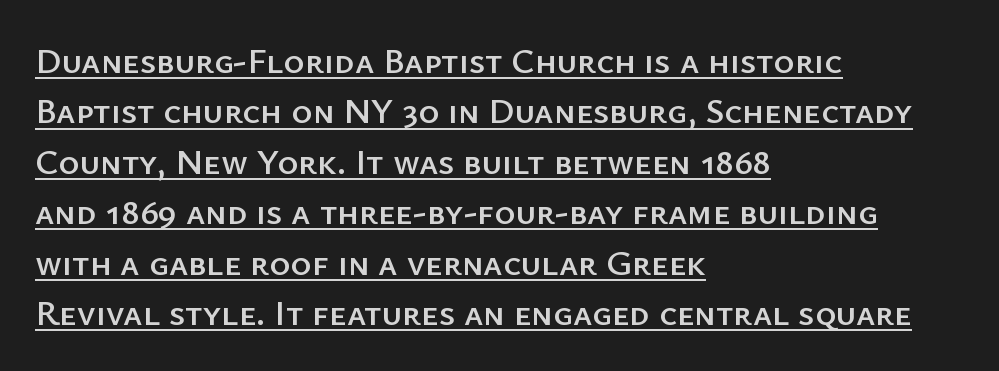
{"serif": "no", "italic": "no", "width": "normal", "stroke_contrast": "low", "x_height": "medium", "monospaced": "no", "underline": "yes", "align": "left", "line_spacing": "normal", "line_spacing_ratio": 1.4, "letter_spacing": "normal", "letter_spacing_em": 0.0, "glyph_px": 36}
